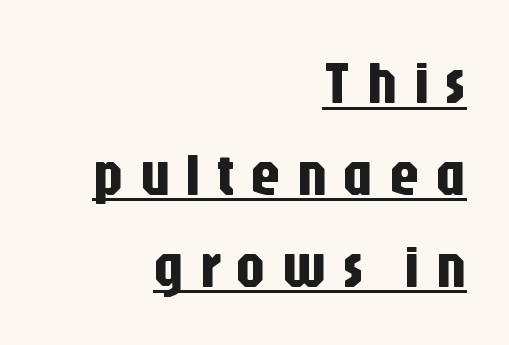
{"serif": "no", "italic": "no", "width": "condensed", "stroke_contrast": "low", "x_height": "large", "monospaced": "no", "underline": "yes", "align": "right", "line_spacing": "normal", "line_spacing_ratio": 1.53, "letter_spacing": "wide", "letter_spacing_em": 0.25, "glyph_px": 60}
